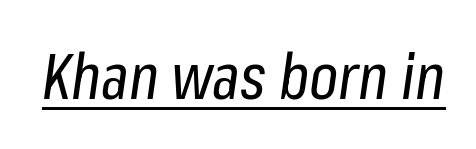
The image shows 63 px regular-weight, condensed type, italic (leaning right); set normal letter spacing, underlined; low stroke contrast and a medium x-height.
